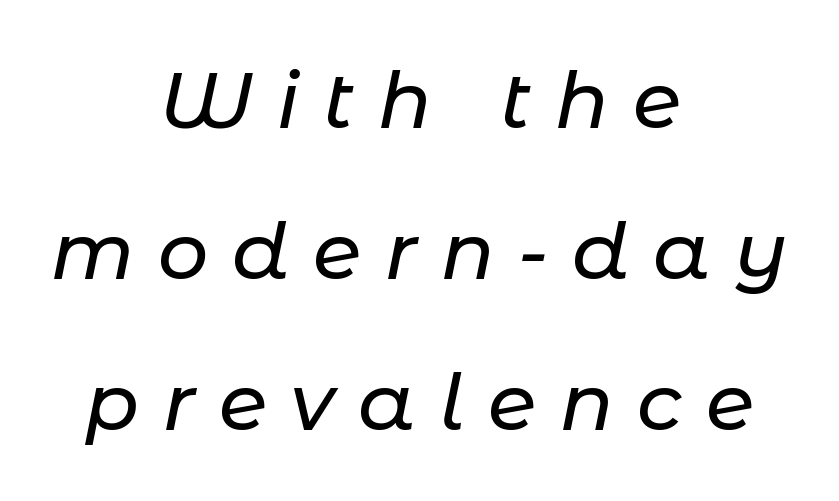
The typography opts for an oblique posture over an upright one. Tracking value appears strongly positive — letters spread wide. Underline: absent. Vertical spacing — loose.
